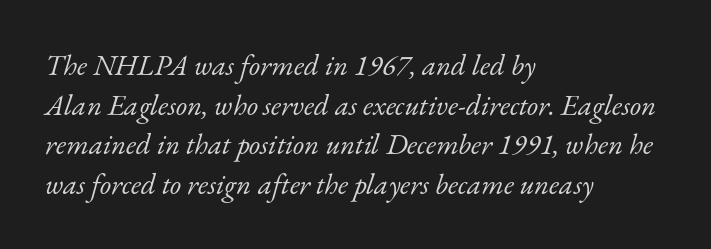
The image shows 29 px light serif type, italic (leaning right); set left-aligned, normal line spacing (1.37x), normal letter spacing, not underlined; low stroke contrast and a small x-height.
